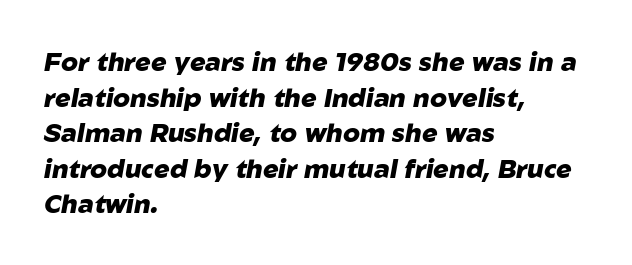
{"italic": "yes", "lean": "right", "slant_degrees": 10, "bold": "yes", "underline": "no", "align": "left", "line_spacing": "normal", "line_spacing_ratio": 1.37, "letter_spacing": "normal", "letter_spacing_em": 0.0, "glyph_px": 26}
